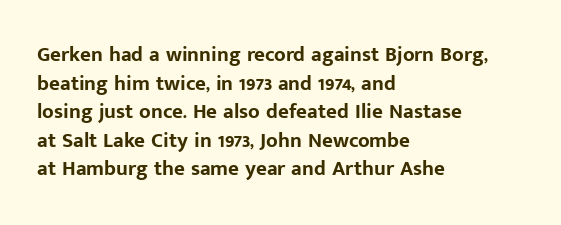
The image shows 21 px bold type, upright; set left-aligned, normal line spacing (1.36x), normal letter spacing, not underlined.
